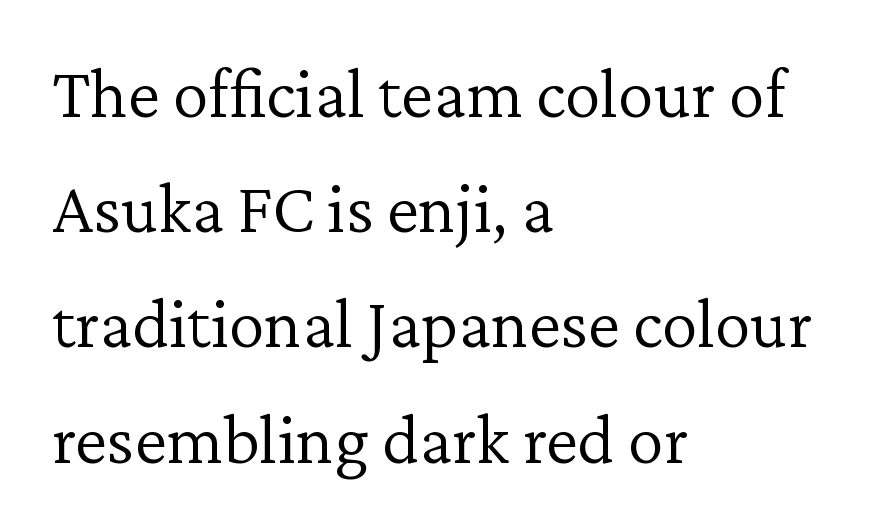
{"serif": "yes", "italic": "no", "bold": "no", "weight": "light", "width": "normal", "stroke_contrast": "low", "x_height": "medium", "monospaced": "no", "underline": "no", "align": "left", "line_spacing": "normal", "line_spacing_ratio": 1.6, "letter_spacing": "normal", "letter_spacing_em": 0.0, "glyph_px": 72}
